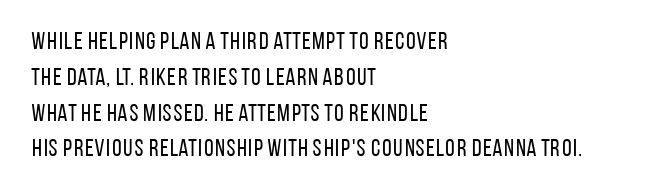
{"italic": "no", "bold": "no", "underline": "no", "align": "left", "line_spacing": "normal", "line_spacing_ratio": 1.49, "letter_spacing": "normal", "letter_spacing_em": 0.0, "glyph_px": 24}
